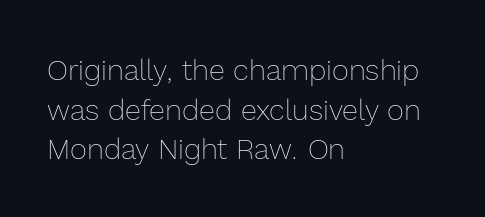
Q: Is the text bold? A: No.
Q: Is the text italic (slanted)? A: No, it is upright.
Q: Is the text underlined? A: No.
Q: How is the paragraph aligned? A: Left-aligned.
Q: Is the spacing between letters normal or unusually wide? A: Normal.
Q: Is the spacing between lines tight, normal or loose? A: Normal.
Q: Width (condensed, normal, or wide)? A: Normal.
Q: x-height? A: Medium.
Q: Monospaced? A: No.
